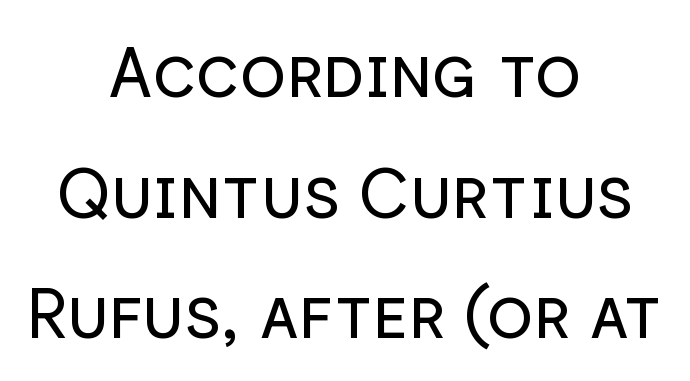
Look at the tracking — it's just the regular setting, nothing added. Which margin do the lines hug? Neither — every line sits in the middle. Do the characters align in a grid? No, the font is proportional. Observe the absence of serifs on each vertical stroke in this sample. The typeface has the unassuming heft of standard copy or less. Lines of text with bare space underneath.
